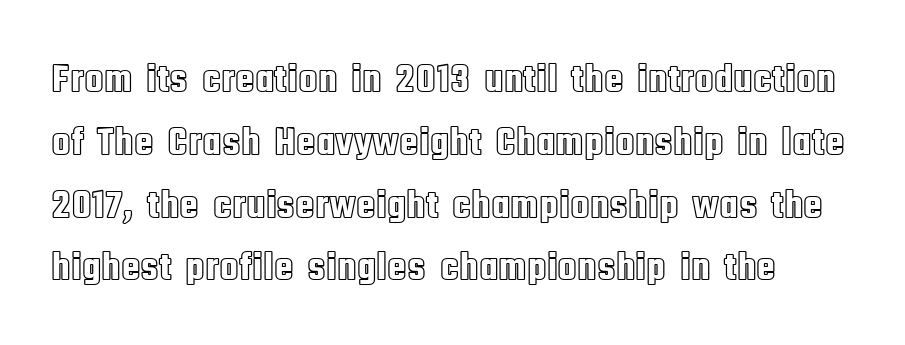
{"italic": "no", "width": "condensed", "x_height": "large", "monospaced": "no", "underline": "no", "line_spacing": "normal", "line_spacing_ratio": 1.57, "letter_spacing": "normal", "letter_spacing_em": 0.0, "glyph_px": 40}
